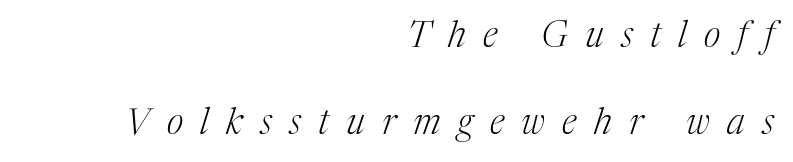
One-word summary of the alignment: right. Spacing between characters has been opened up far beyond the box default. You can tell from the footed stems that serif type was used. The space between consecutive lines is lavish. Varying glyph widths throughout — classic text-font behaviour.
